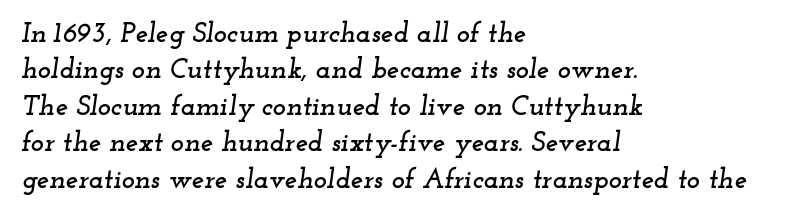
Q: Is the text italic (slanted)? A: Yes, it leans right by about 12 degrees.
Q: Is the typeface a serif or a sans-serif typeface? A: Serif.
Q: Is the text underlined? A: No.
Q: How is the paragraph aligned? A: Left-aligned.
Q: Is the spacing between letters normal or unusually wide? A: Normal.
Q: Is the spacing between lines tight, normal or loose? A: Normal.
Q: Width (condensed, normal, or wide)? A: Wide.
Q: Stroke contrast? A: Low.
Q: x-height? A: Small.
Q: Monospaced? A: No.
